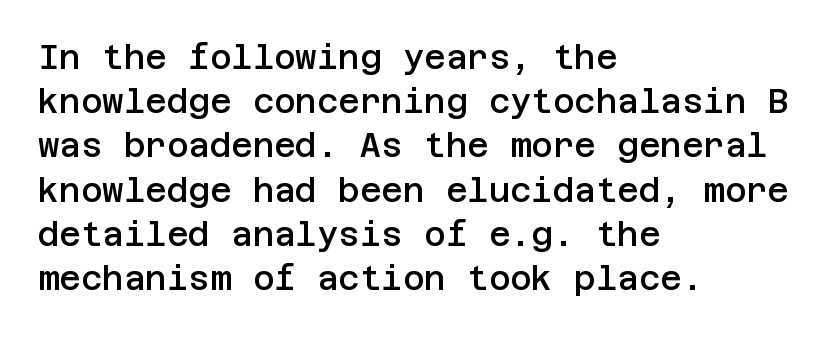
{"serif": "no", "italic": "no", "bold": "semi", "weight": "semibold", "width": "normal", "stroke_contrast": "low", "x_height": "large", "underline": "no", "align": "left", "line_spacing": "normal", "line_spacing_ratio": 1.34, "letter_spacing": "normal", "letter_spacing_em": 0.0, "glyph_px": 33}
